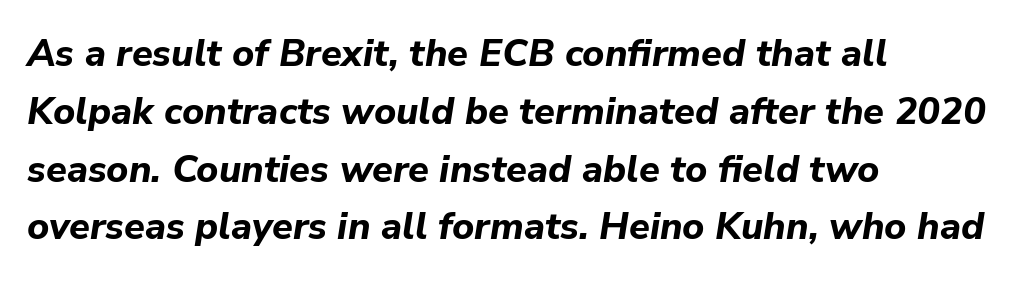
Letters rest on an invisible, unmarked baseline. The paragraph has a hard left edge and a soft right edge. Nothing unusual about the tracking: characters are spaced as the font intends. Looking at the ascenders, they clearly lean. The space between consecutive lines is moderate. A typesetter would call this proportional, since set widths differ per character.
